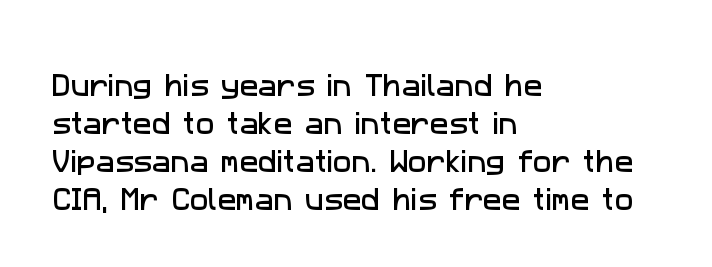
The image shows 25 px text type; set left-aligned, normal line spacing (1.52x), normal letter spacing, not underlined.
